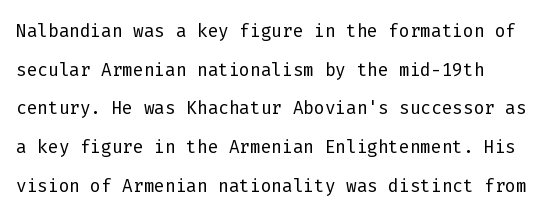
Inter-character spacing is left at the font's built-in metrics. The typeface has the unassuming heft of standard copy or less. Rows of type keep a routine distance in the vertical direction. The font's upright variant was chosen for this text. Just letters on the line, the space beneath them empty.
